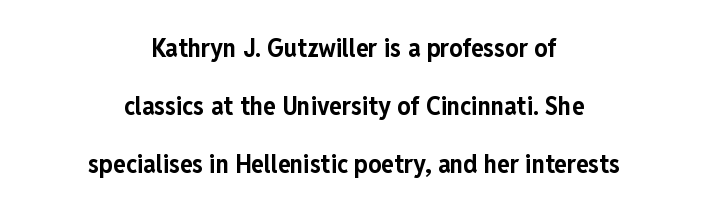
{"italic": "no", "bold": "yes", "underline": "no", "align": "center", "line_spacing": "loose", "line_spacing_ratio": 2.23, "letter_spacing": "normal", "letter_spacing_em": 0.0, "glyph_px": 26}
